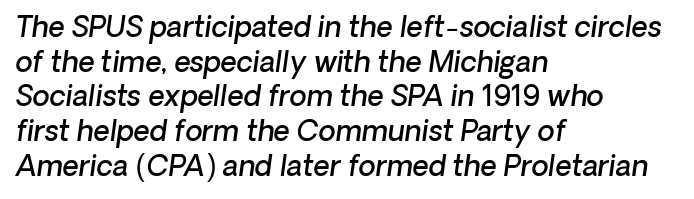
Q: Is the text bold? A: Semi-bold.
Q: Is the text italic (slanted)? A: Yes, it leans right by about 8 degrees.
Q: Is the text underlined? A: No.
Q: How is the paragraph aligned? A: Left-aligned.
Q: Is the spacing between letters normal or unusually wide? A: Normal.
Q: Width (condensed, normal, or wide)? A: Normal.
Q: Stroke contrast? A: Low.
Q: x-height? A: Medium.
Q: Monospaced? A: No.
